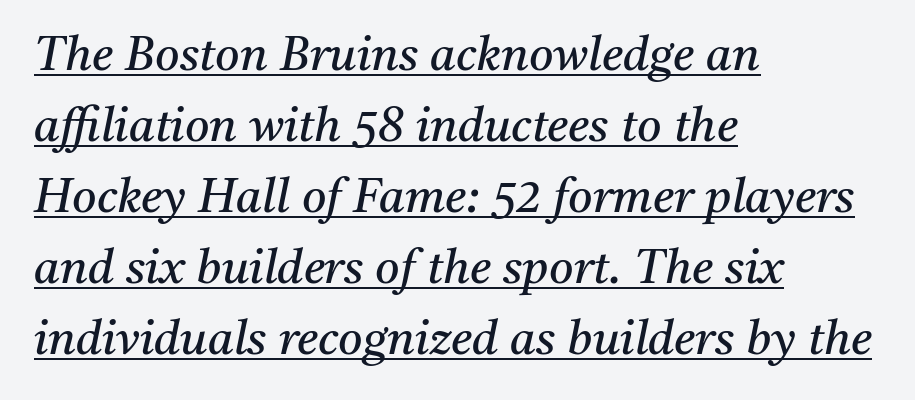
Q: Is the text bold? A: No.
Q: Is the text italic (slanted)? A: Yes, it leans right by about 11 degrees.
Q: Is the typeface a serif or a sans-serif typeface? A: Serif.
Q: Is the text underlined? A: Yes.
Q: How is the paragraph aligned? A: Left-aligned.
Q: Is the spacing between letters normal or unusually wide? A: Normal.
Q: Is the spacing between lines tight, normal or loose? A: Normal.
Q: Width (condensed, normal, or wide)? A: Normal.
Q: Stroke contrast? A: Medium.
Q: x-height? A: Medium.
Q: Monospaced? A: No.
